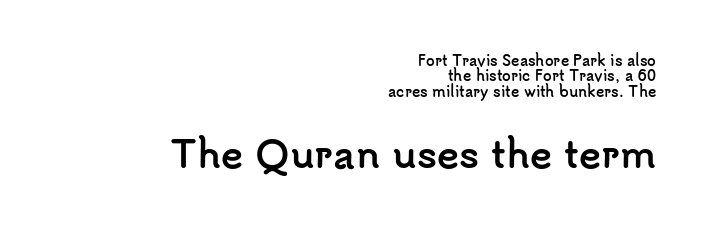
The image shows 37 px semibold sans-serif type, upright; set right-aligned, tight line spacing (1.1x), normal letter spacing, not underlined; the second (bottom) block is 2.64x larger; low stroke contrast and a small x-height.
